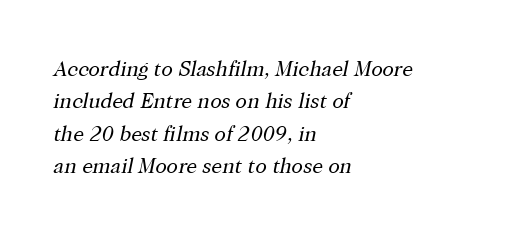
The image shows 21 px text type, italic (leaning right); set left-aligned, normal line spacing (1.54x), normal letter spacing, not underlined.
